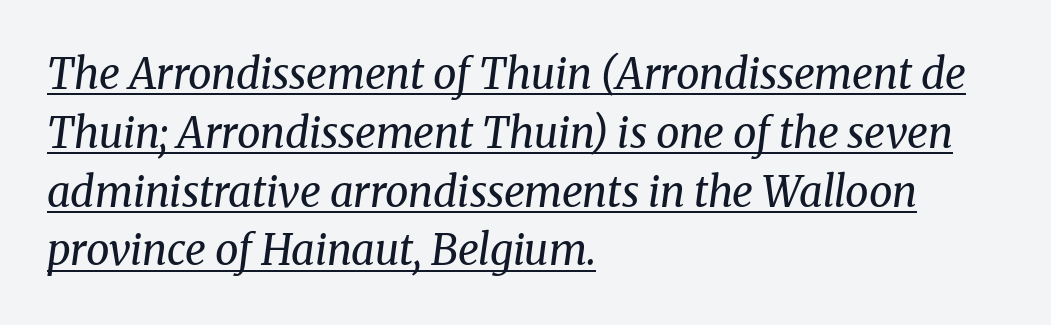
The rendering uses the underline text-decoration. You could not count columns in this text — the font is proportionally spaced. Students, note that the glyphs here touch the page at normal intervals. Heaviness? Minimal to ordinary, like unemphasized prose. Notice how the passage keeps a crisp vertical edge on the left only. Italic: yes, the glyphs are oblique.
